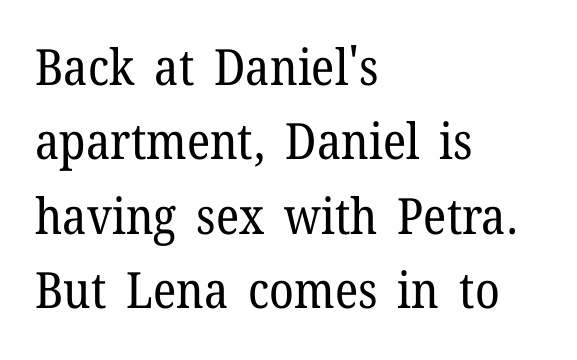
The image shows 50 px regular-weight serif type, upright; set left-aligned, normal line spacing (1.49x), normal letter spacing, not underlined; low stroke contrast and a medium x-height.
